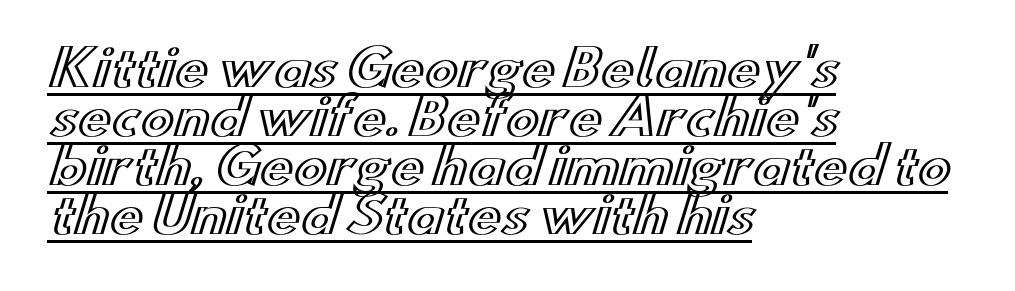
The rendering uses natural spacing where letterforms have individual widths. Students, observe the line beneath the letters — that is underlining. Does extra space separate the letters? No, they use regular spacing.
